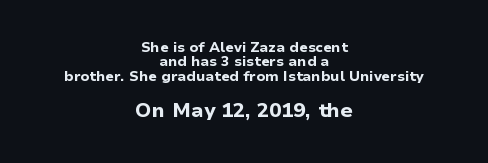
Weight check: bold — yes, fully. Anything drawn beneath the words? Only blank space. Caption: standard tracking, unaltered. Vertical strokes here are truly vertical. Rows of type sit shoulder to shoulder in the vertical direction.
